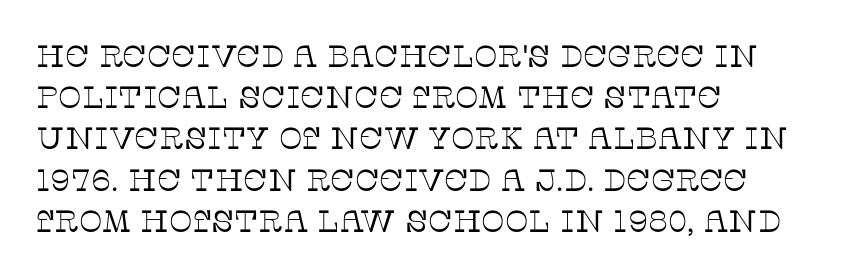
Q: Is the text bold? A: No.
Q: Is the text italic (slanted)? A: No, it is upright.
Q: Is the typeface a serif or a sans-serif typeface? A: Serif.
Q: Is the text underlined? A: No.
Q: How is the paragraph aligned? A: Left-aligned.
Q: Is the spacing between letters normal or unusually wide? A: Normal.
Q: Is the spacing between lines tight, normal or loose? A: Normal.
Q: Width (condensed, normal, or wide)? A: Normal.
Q: Stroke contrast? A: Low.
Q: x-height? A: Large.
Q: Monospaced? A: No.
